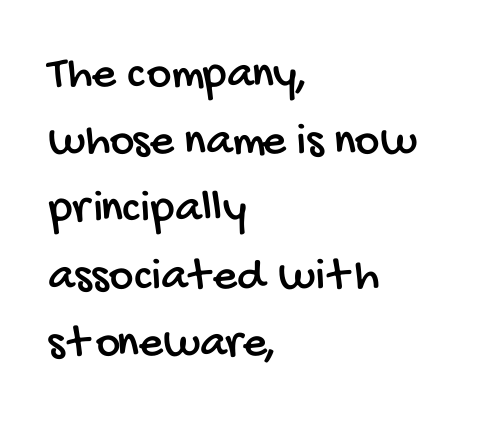
{"serif": "no", "width": "condensed", "stroke_contrast": "low", "x_height": "large", "monospaced": "no", "underline": "no", "align": "left", "line_spacing": "normal", "line_spacing_ratio": 1.43, "letter_spacing": "normal", "letter_spacing_em": 0.0, "glyph_px": 47}
